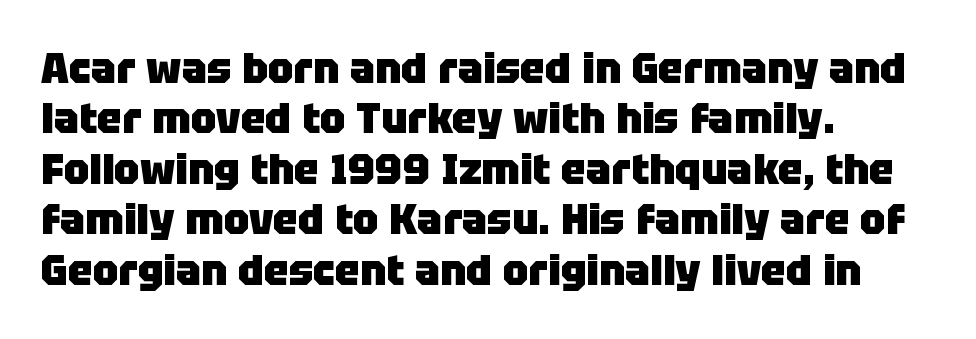
Words float on clear page, feet unadorned. The gaps between neighbouring characters are ordinary and unremarkable. Plenty of ink on the page — the face is bold. The rendering uses natural spacing where letterforms have individual widths. Note: no serifs on the glyphs.
